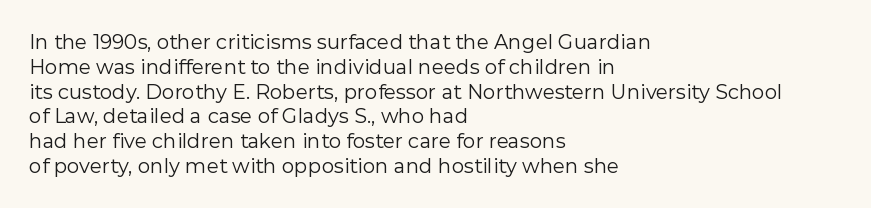
Each stroke keeps to a modest, everyday thickness or less. The type is set solid horizontally, with unmodified tracking. Italic: no, the glyphs are upright roman. In CSS terms this would be text-align: left.
